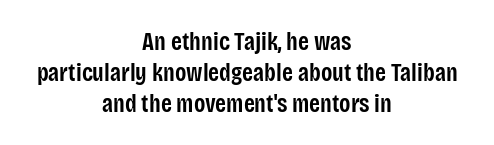
The image shows 25 px text type, upright; set centered, line spacing 1.24x, normal letter spacing, not underlined.
